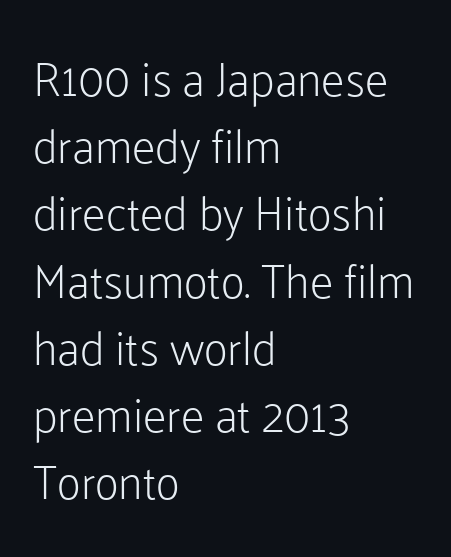
The characters are drawn with everyday or finer stroke widths. The rendering keeps characters at their native spacing. Horizontal bands of white between lines are of average thickness. Is this a fixed-width face? No — the glyphs have proportional, varying widths. All the whitespace from short lines collects on the right.
